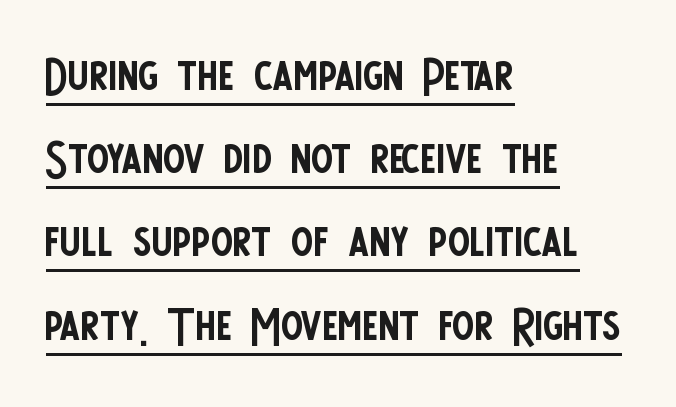
{"serif": "no", "italic": "no", "bold": "no", "weight": "regular", "width": "condensed", "stroke_contrast": "low", "x_height": "large", "monospaced": "no", "underline": "yes", "align": "left", "line_spacing": "normal", "line_spacing_ratio": 1.28, "letter_spacing": "normal", "letter_spacing_em": 0.0, "glyph_px": 65}
